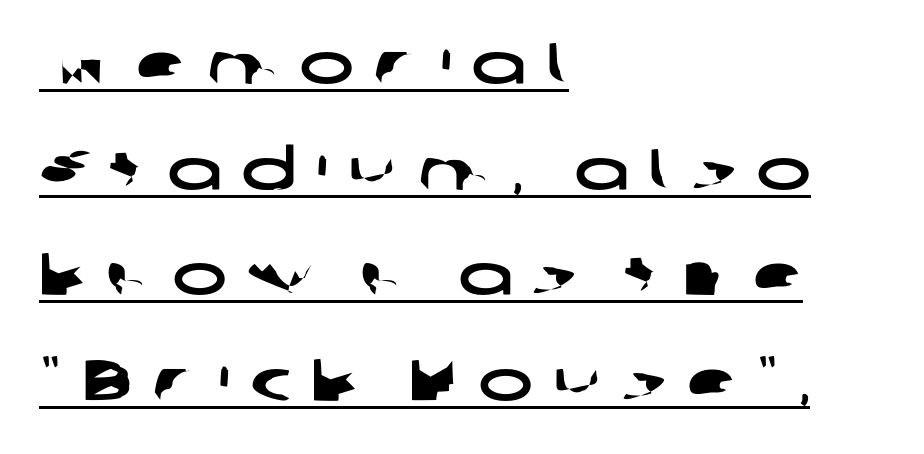
The image shows 58 px wide sans-serif type; set left-aligned, line spacing 1.82x, unusually wide letter spacing (+0.34 em), underlined; low stroke contrast and a medium x-height.
